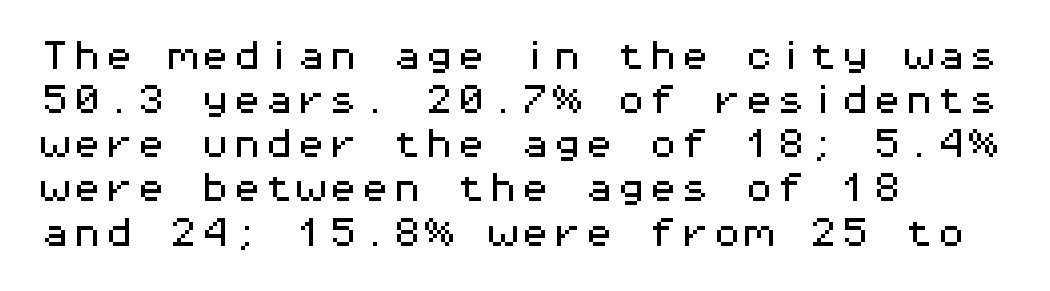
Q: Is the text italic (slanted)? A: No, it is upright.
Q: Is the typeface a serif or a sans-serif typeface? A: Sans-serif.
Q: Is the text underlined? A: No.
Q: How is the paragraph aligned? A: Left-aligned.
Q: Is the spacing between letters normal or unusually wide? A: Normal.
Q: Is the spacing between lines tight, normal or loose? A: Normal.
Q: Width (condensed, normal, or wide)? A: Wide.
Q: Stroke contrast? A: Medium.
Q: x-height? A: Medium.
Q: Monospaced? A: Yes.
